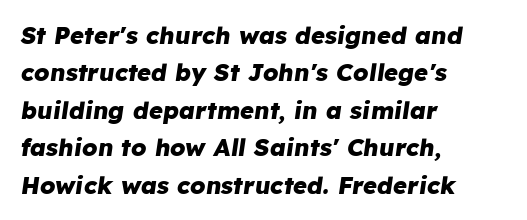
Designer's note — italics engaged. Compared with typical body copy, the letter spacing here is the same. The font is running at its bold setting. Vertically, the passage feels balanced, rows spaced as you'd expect. Check the space under the baseline: it is left empty. A classic flush-left, rag-right setting is used for this passage.
